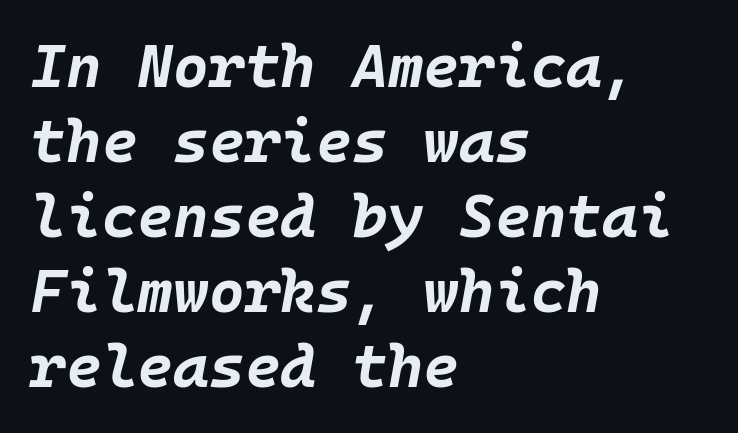
The lettering tilts uniformly, giving the passage an italic look. A typesetter would call this monospace, since all characters share one set width. The foot of each line stays bare and open. Each word holds together tightly as a unit, with standard inter-letter gaps. Heavy, bold letterforms. The paragraph has a hard left edge and a soft right edge.
